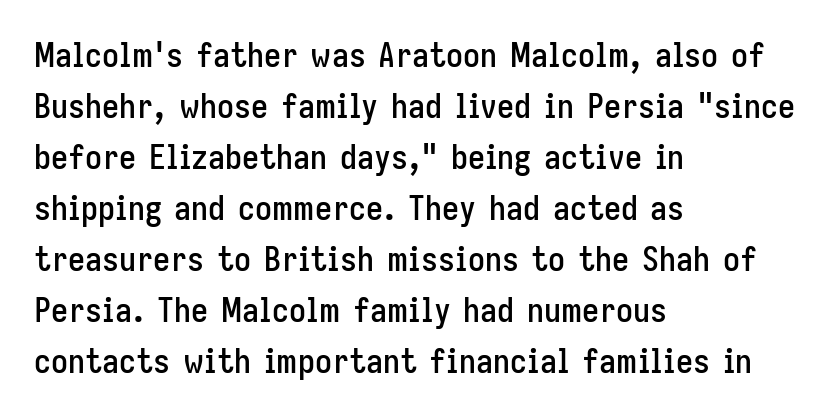
There is no visible air inserted between adjacent glyphs. Looks like regular typesetting: each glyph gets only the width it needs. Reading down the column, the eye jumps a familiar distance to each next line. The text block is weighted toward the left margin, trailing off unevenly rightward. The specimen omits any rule beneath the text block's lines. This is sans-serif lettering, the kind often seen on screens and signage.
